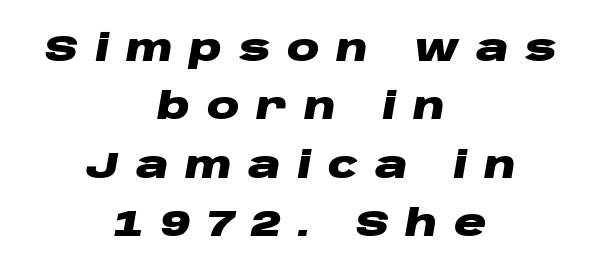
The setting favours the middle, as headings and verse often do. Rendered with sloped, italic letterforms. Unmarked baselines from the first word to the last. Strokes here are thick enough to call this a true bold. The line-height multiplier appears to be the usual default. Honestly, the letter spacing is so wide it's the main thing you notice.
